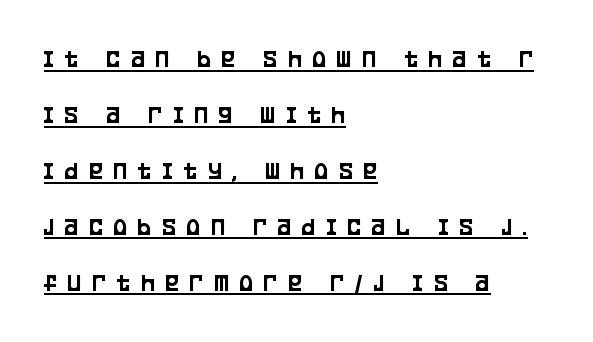
Typeset ragged right — the left edge is the straight one. Posture: straight, roman, zero tilt. The face used here appears with an underline applied. The tracking reads as deliberately expanded to a designer's eye. The leading is generous, giving the passage an open texture.
